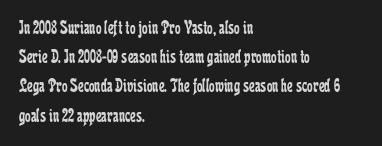
The image shows 20 px text type, upright; set left-aligned, normal line spacing (1.46x), normal letter spacing, not underlined.
